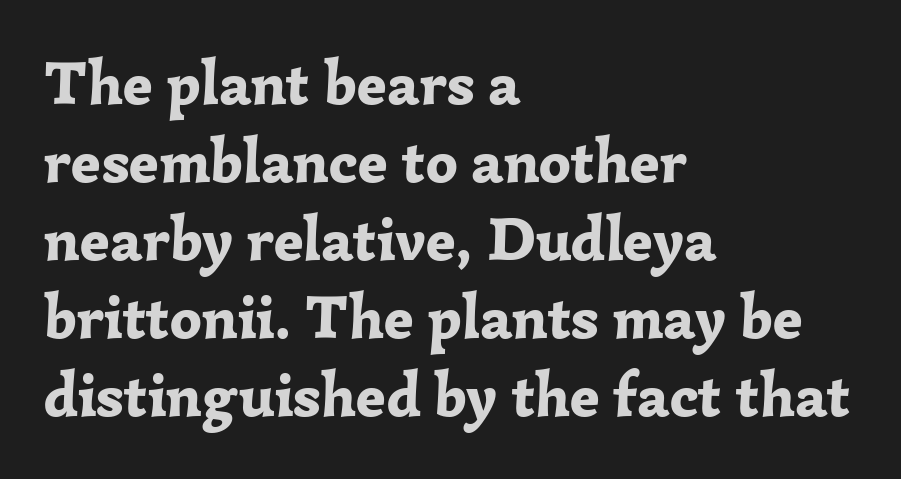
{"serif": "yes", "italic": "no", "bold": "yes", "weight": "bold", "width": "normal", "stroke_contrast": "low", "x_height": "medium", "monospaced": "no", "underline": "no", "align": "left", "line_spacing": "normal", "line_spacing_ratio": 1.26, "letter_spacing": "normal", "letter_spacing_em": 0.0, "glyph_px": 62}
